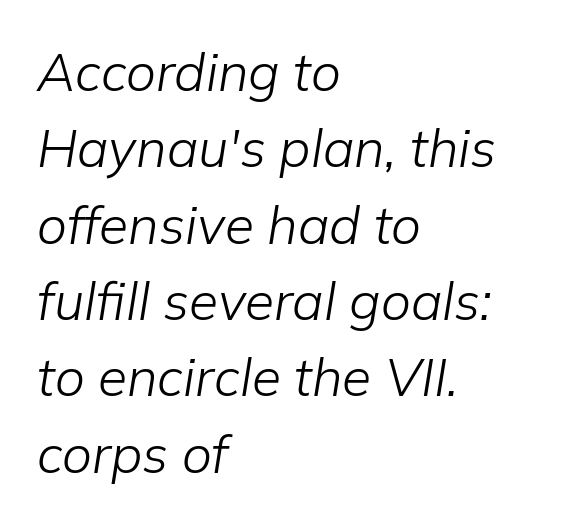
Anything drawn beneath the words? Only blank space. Quick note: interline space is typical. Is the stroke heavy? The answer is a plain regular-or-lighter. Does the copy run flush right? No — it runs flush left. You could not count columns in this text — the font is proportionally spaced. These lines were composed using italics.
